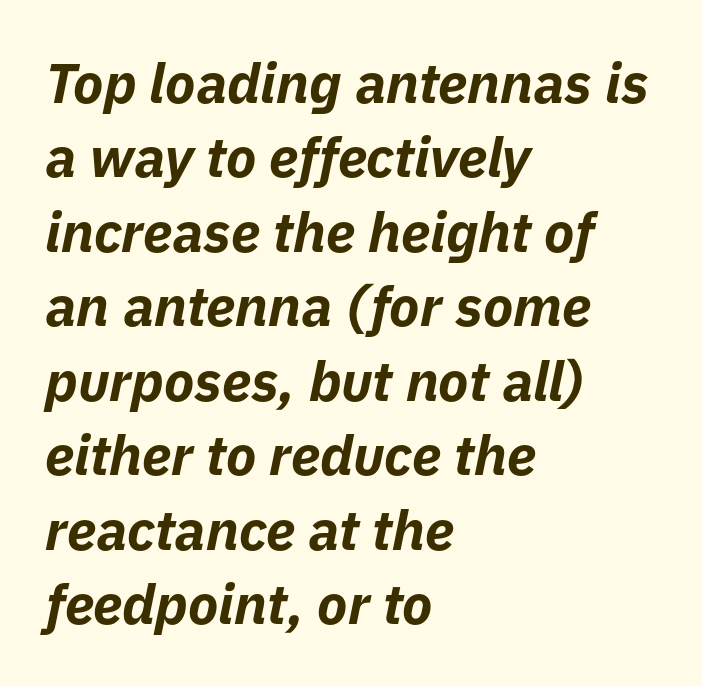
The image shows 56 px bold type, italic (leaning right); set left-aligned, normal line spacing (1.33x), normal letter spacing, not underlined; low stroke contrast and a medium x-height.
